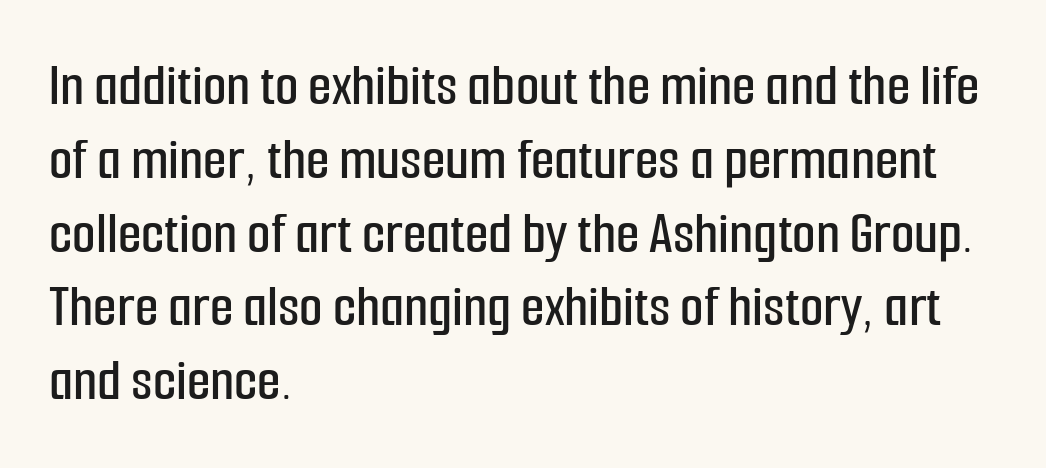
The image shows 61 px condensed sans-serif type, upright; set left-aligned, line spacing 1.21x, normal letter spacing, not underlined; low stroke contrast and a medium x-height.
